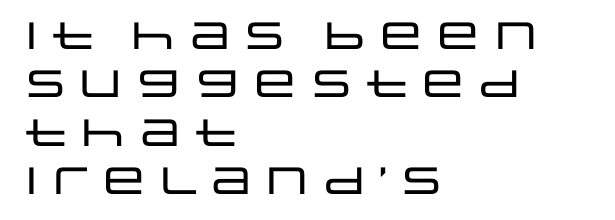
Typographically, this falls in the sans-serif category. Line beginnings align vertically; line endings do not. Regarding leading, the lines here are spaced in the standard way. The space beneath each line is pristine and unruled. Upright lettering throughout. You could not count columns in this text — the font is proportionally spaced.
